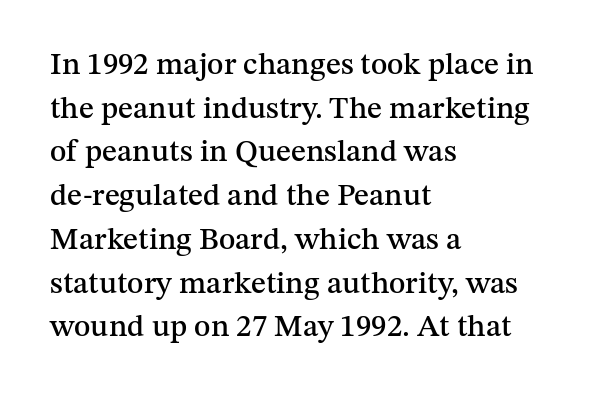
The image shows 31 px serif type, upright; set left-aligned, normal line spacing (1.41x), normal letter spacing, not underlined; medium stroke contrast and a medium x-height.
